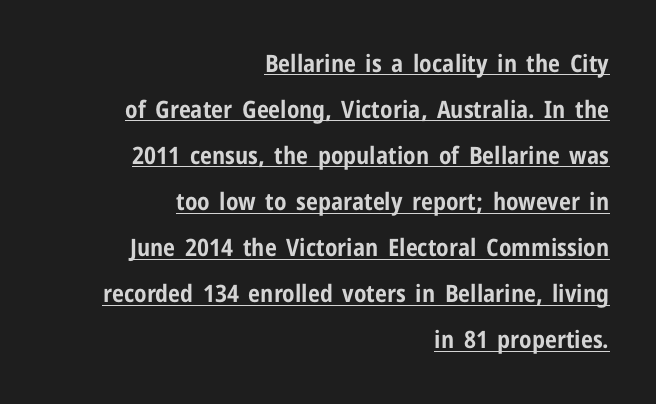
The image shows 24 px bold type, upright; set right-aligned, loose line spacing (1.92x), normal letter spacing, underlined.
